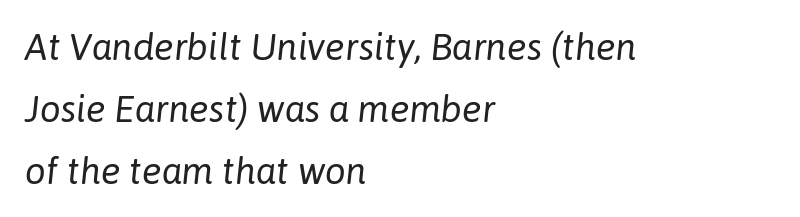
This rendering features lettering with no underline. What's the leading like? Ordinary, nothing unusual. Nobody touched the tracking dial on this one. The letterforms sit at book weight or below. The lines in this sample share a left origin and differ only in where they stop.
